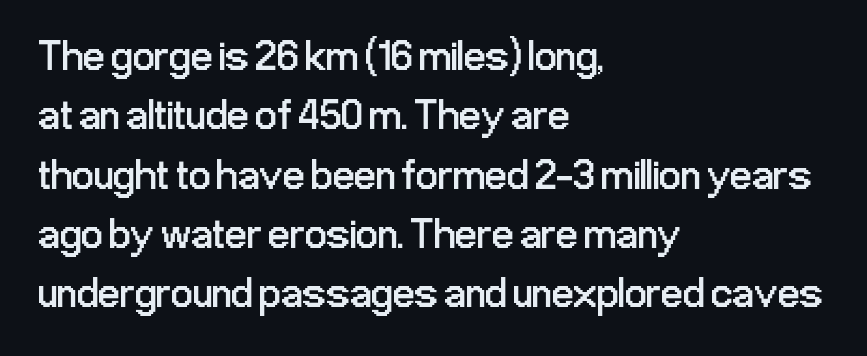
Unmarked baselines from the first word to the last. Is this a sans? Yes — the strokes have no serifs. This block has exactly the height ordinary leading produces. The typesetting does not lean heavy: it is not bold. Tall strokes in this sample are plumb rather than angled. Do the characters align in a grid? No, the font is proportional.
